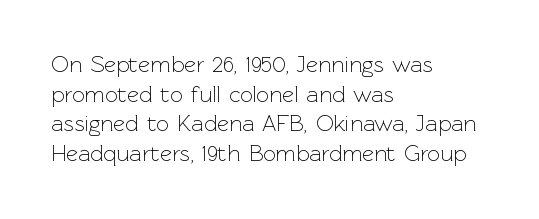
Q: Is the text bold? A: No.
Q: Is the text italic (slanted)? A: No, it is upright.
Q: Is the text underlined? A: No.
Q: How is the paragraph aligned? A: Left-aligned.
Q: Is the spacing between letters normal or unusually wide? A: Normal.
Q: Is the spacing between lines tight, normal or loose? A: Normal.
